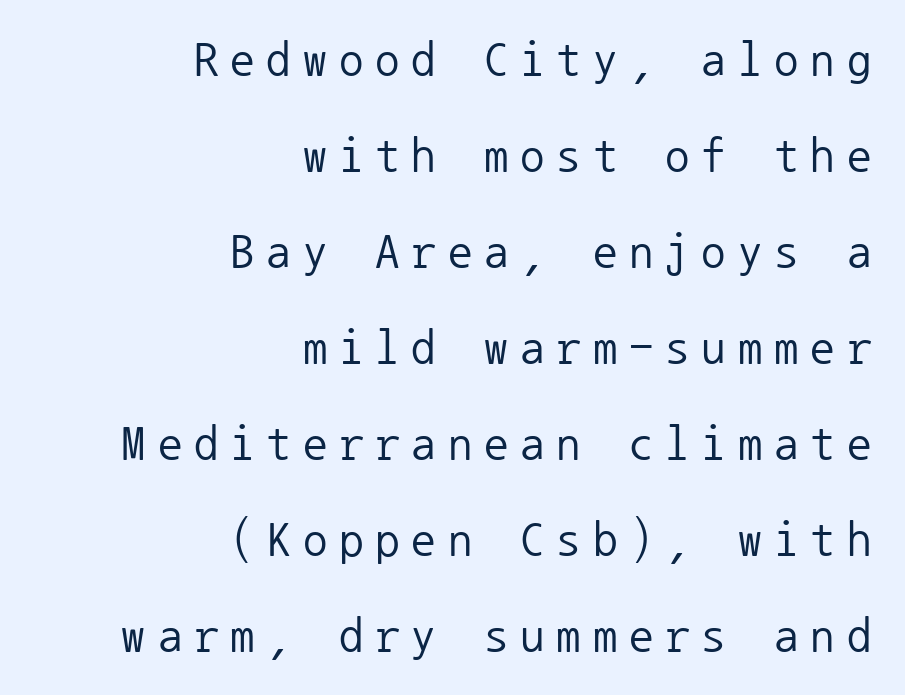
The image shows 49 px regular-weight sans-serif type, upright, monospaced; set right-aligned, loose line spacing (1.96x), unusually wide letter spacing (+0.24 em), not underlined; low stroke contrast and a medium x-height.
